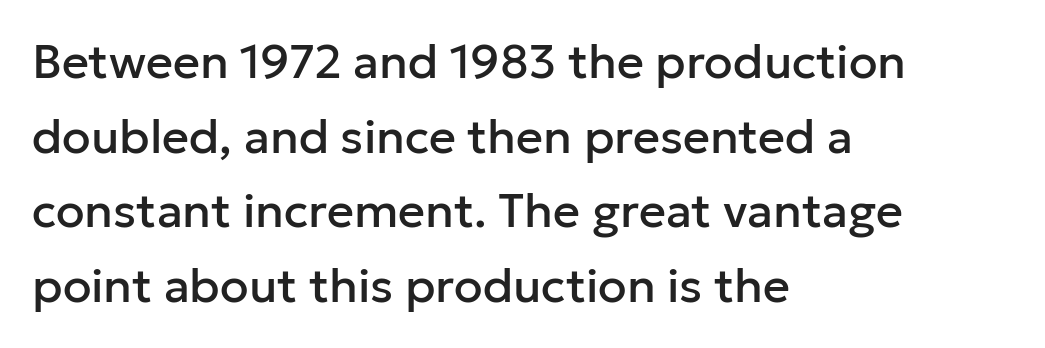
Inter-character spacing is left at the font's built-in metrics. Each line starts at the same left margin while the right side varies. The axis of the letterforms is exactly vertical. Regarding leading, the lines here are spaced in the standard way. Character widths vary here, with narrow letters taking less room than wide ones.
